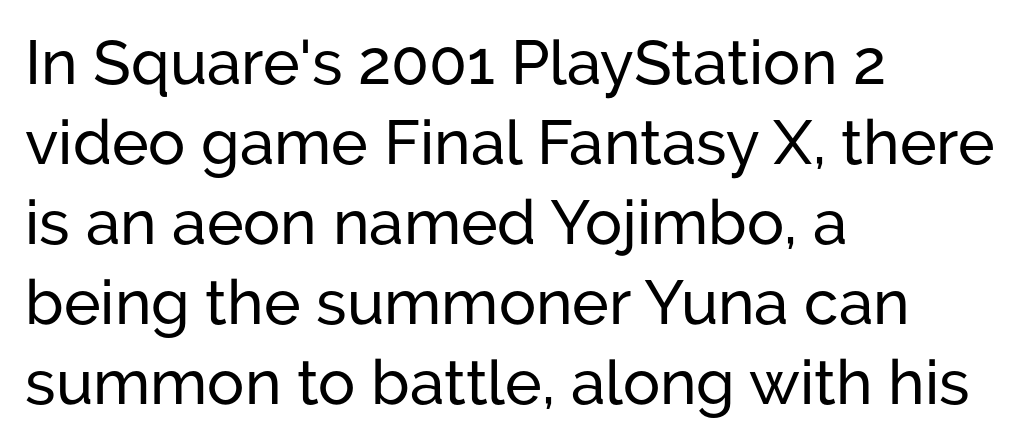
The image shows 62 px sans-serif type, upright; set left-aligned, normal line spacing (1.29x), normal letter spacing, not underlined; low stroke contrast and a medium x-height.
